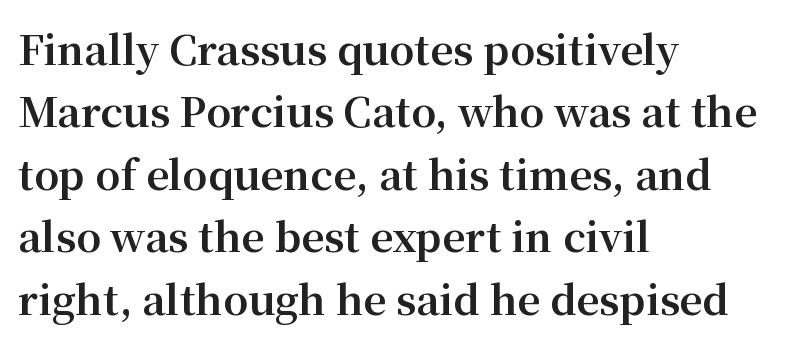
{"serif": "yes", "italic": "no", "bold": "yes", "weight": "bold", "width": "normal", "stroke_contrast": "medium", "x_height": "medium", "monospaced": "no", "underline": "no", "align": "left", "line_spacing": "normal", "line_spacing_ratio": 1.56, "letter_spacing": "normal", "letter_spacing_em": 0.0, "glyph_px": 40}
